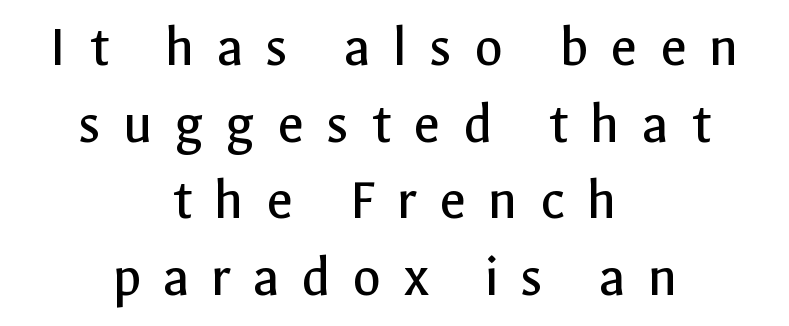
Q: Is the text bold? A: No.
Q: Is the text italic (slanted)? A: No, it is upright.
Q: Is the typeface a serif or a sans-serif typeface? A: Sans-serif.
Q: Is the text underlined? A: No.
Q: How is the paragraph aligned? A: Centered.
Q: Is the spacing between letters normal or unusually wide? A: Unusually wide.
Q: Is the spacing between lines tight, normal or loose? A: Normal.
Q: Width (condensed, normal, or wide)? A: Normal.
Q: x-height? A: Medium.
Q: Monospaced? A: No.
